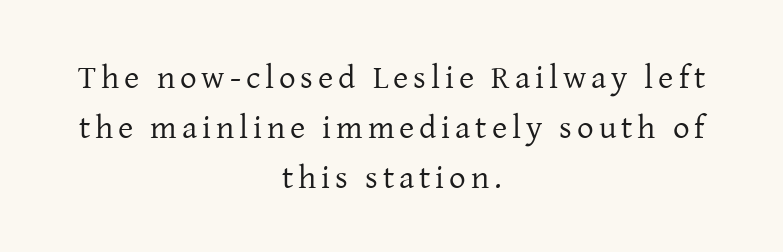
{"serif": "yes", "italic": "no", "bold": "no", "weight": "regular", "width": "normal", "stroke_contrast": "low", "x_height": "medium", "monospaced": "no", "underline": "no", "align": "center", "line_spacing": "normal", "line_spacing_ratio": 1.51, "glyph_px": 33}
